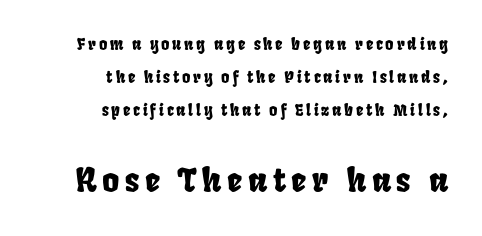
Is the lower block the larger one? Yes — the lower block carries the bigger type. Spacing verdict: proportional, widths tailored to each character. One glance says open: line gaps are wider than usual. Visually the block forms a straight wall on the right and a jagged coastline on the left. Underline: absent.
